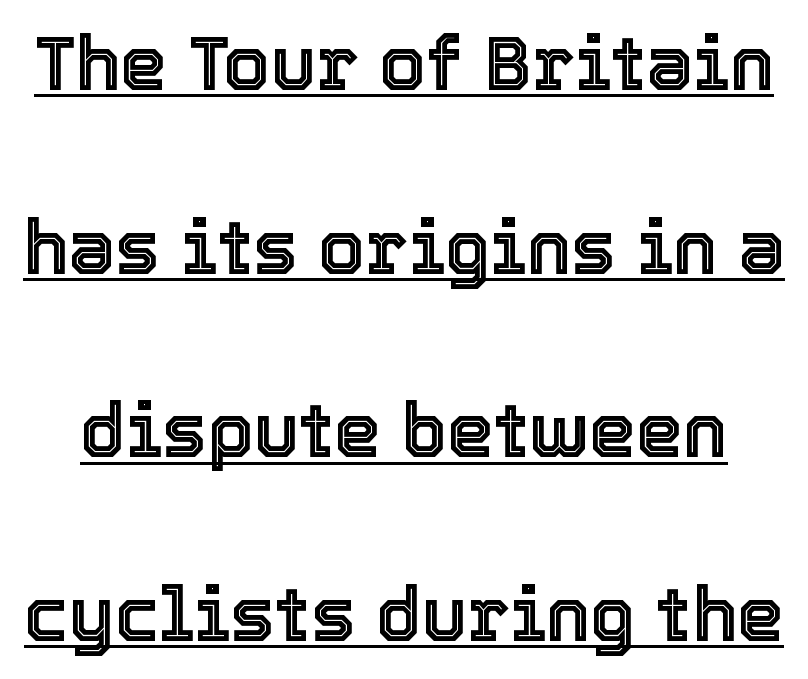
Q: Is the text italic (slanted)? A: No, it is upright.
Q: Is the text underlined? A: Yes.
Q: Is the spacing between letters normal or unusually wide? A: Normal.
Q: Is the spacing between lines tight, normal or loose? A: Loose.
Q: Width (condensed, normal, or wide)? A: Normal.
Q: x-height? A: Medium.
Q: Monospaced? A: No.
